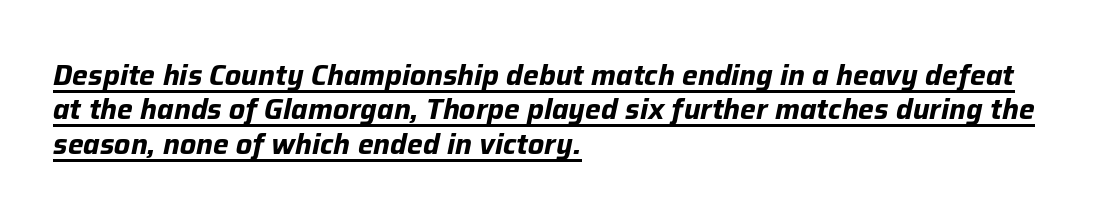
The image shows 28 px bold type, italic (leaning right); set left-aligned, line spacing 1.23x, normal letter spacing, underlined; low stroke contrast and a medium x-height.
